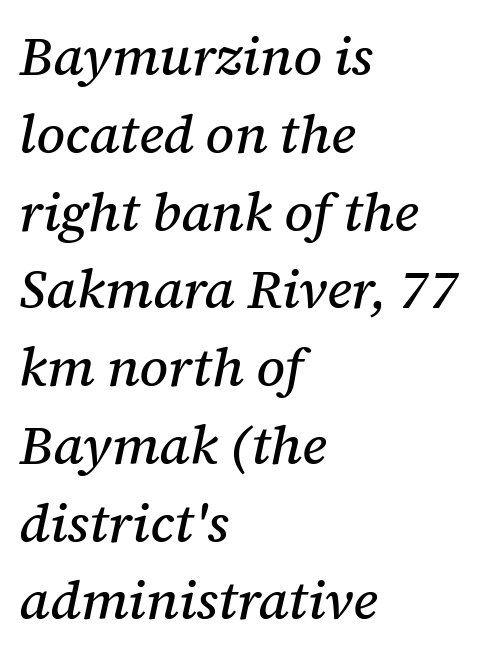
The rendering keeps characters at their native spacing. Look at the bottom of the vertical strokes: they flare into serifs here. The string is rendered with underlining switched off. The text carries the slant typical of an italic or oblique font. Successive baselines arrive at the customary interval.
